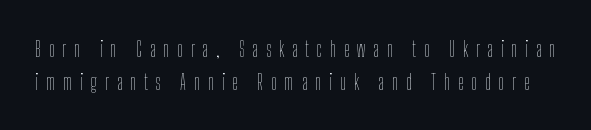
In terms of letterspacing, this is a distinctly airy, spread setting. The font's upright variant was chosen for this text. Quick note: interline space is typical. Counters stay open thanks to moderate or lighter strokes. Check the space under the baseline: it is left empty.
